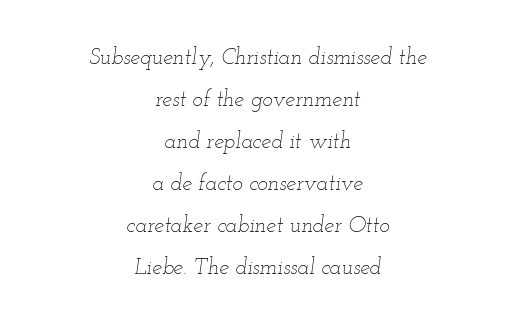
Q: Is the text bold? A: No.
Q: Is the text italic (slanted)? A: Yes, it leans right by about 12 degrees.
Q: Is the text underlined? A: No.
Q: How is the paragraph aligned? A: Centered.
Q: Is the spacing between letters normal or unusually wide? A: Normal.
Q: Is the spacing between lines tight, normal or loose? A: Loose.
